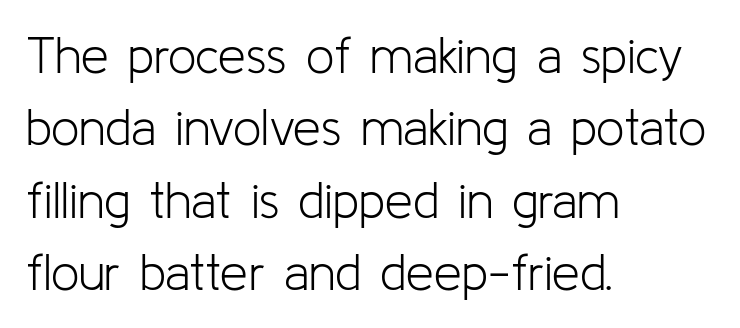
Q: Is the text bold? A: No.
Q: Is the text italic (slanted)? A: No, it is upright.
Q: Is the typeface a serif or a sans-serif typeface? A: Sans-serif.
Q: Is the text underlined? A: No.
Q: How is the paragraph aligned? A: Left-aligned.
Q: Is the spacing between letters normal or unusually wide? A: Normal.
Q: Is the spacing between lines tight, normal or loose? A: Normal.
Q: Width (condensed, normal, or wide)? A: Normal.
Q: Stroke contrast? A: Low.
Q: x-height? A: Medium.
Q: Monospaced? A: No.
